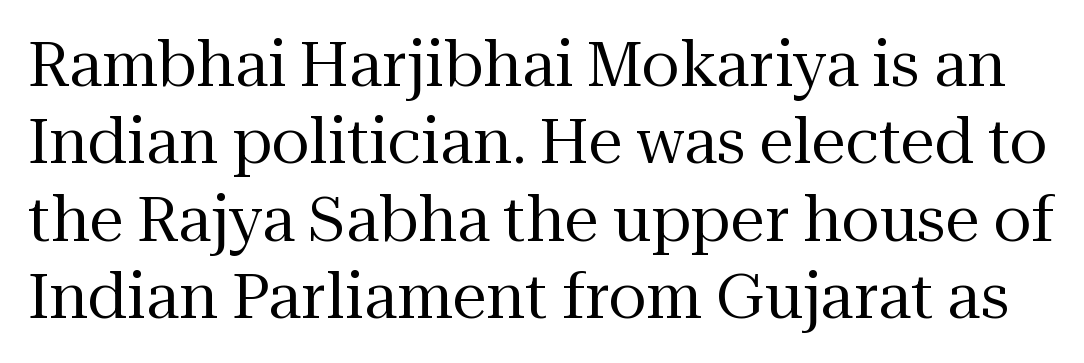
Q: Is the text bold? A: No.
Q: Is the text italic (slanted)? A: No, it is upright.
Q: Is the typeface a serif or a sans-serif typeface? A: Serif.
Q: Is the text underlined? A: No.
Q: Is the spacing between letters normal or unusually wide? A: Normal.
Q: Is the spacing between lines tight, normal or loose? A: Normal.
Q: Width (condensed, normal, or wide)? A: Normal.
Q: Stroke contrast? A: Medium.
Q: x-height? A: Medium.
Q: Monospaced? A: No.
